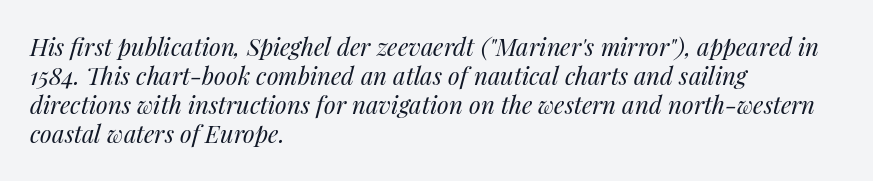
Q: Is the text bold? A: No.
Q: Is the text italic (slanted)? A: Yes, it leans right by about 14 degrees.
Q: Is the text underlined? A: No.
Q: How is the paragraph aligned? A: Left-aligned.
Q: Is the spacing between letters normal or unusually wide? A: Normal.
